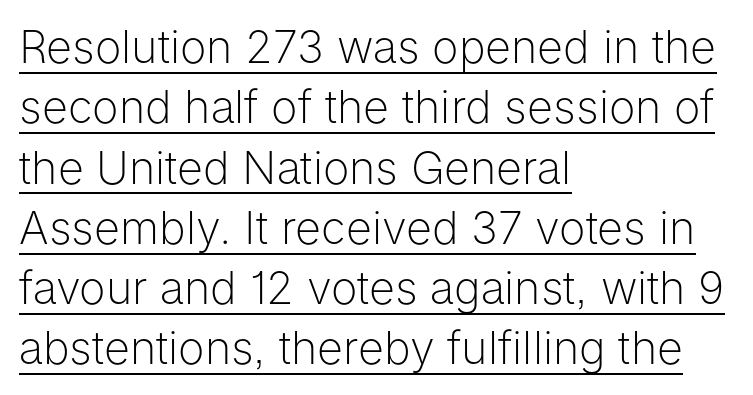
{"serif": "no", "italic": "no", "bold": "no", "weight": "light", "width": "normal", "stroke_contrast": "low", "x_height": "medium", "monospaced": "no", "underline": "yes", "align": "left", "line_spacing": "normal", "line_spacing_ratio": 1.34, "letter_spacing": "normal", "letter_spacing_em": 0.0, "glyph_px": 45}
